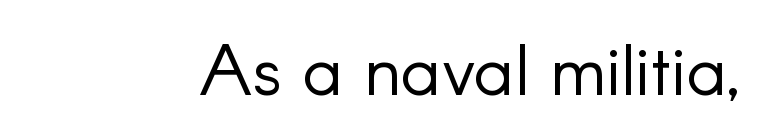
The image shows 71 px light sans-serif type, upright; set normal letter spacing, not underlined; low stroke contrast and a small x-height.
